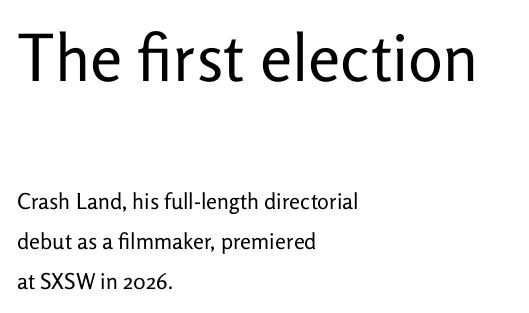
The letters stand upright; this is a roman face. The area under the type is left untouched. The weight tops out at a normal text grade. A typesetter would call this proportional, since set widths differ per character. Compared with a centered layout, this one pins lines to the left instead.
